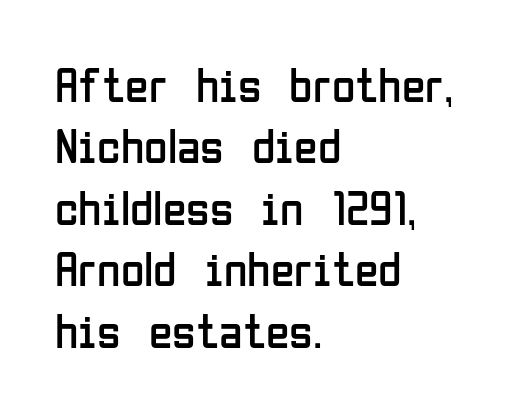
{"serif": "no", "italic": "no", "bold": "no", "weight": "regular", "width": "condensed", "stroke_contrast": "low", "x_height": "medium", "monospaced": "no", "underline": "no", "align": "left", "line_spacing": "normal", "line_spacing_ratio": 1.28, "letter_spacing": "normal", "letter_spacing_em": 0.0, "glyph_px": 48}
